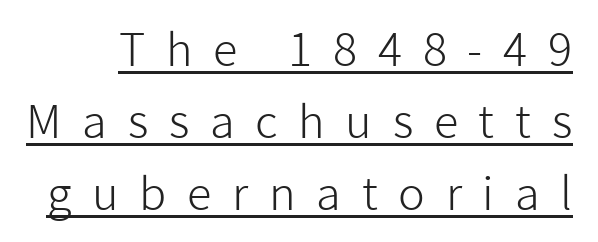
This block has exactly the height ordinary leading produces. The designer went with a sans here, leaving each stem footless. You could not count columns in this text — the font is proportionally spaced. Each word looks stretched out because of the extra space between its letters. Vertical strokes here are truly vertical. Emphasis is given by a line drawn under the lettering.
